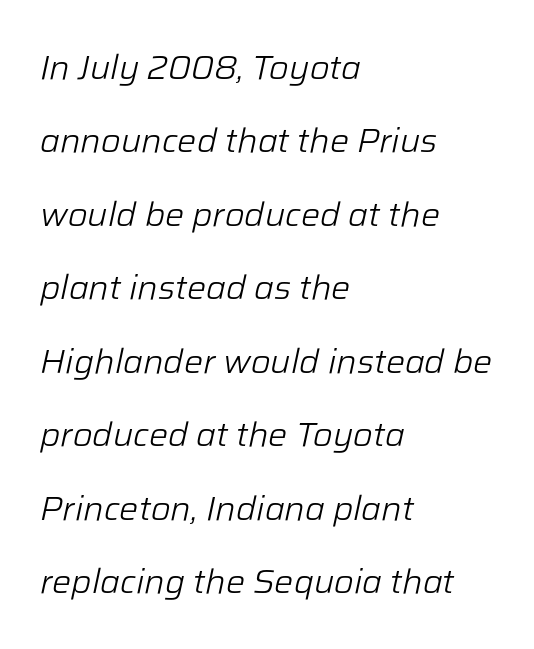
The lines are spread far apart with generous leading. The letterforms sit shoulder to shoulder at normal distance. The rendering uses natural spacing where letterforms have individual widths. No letter is thick-stroked: the sample isn't bold.
